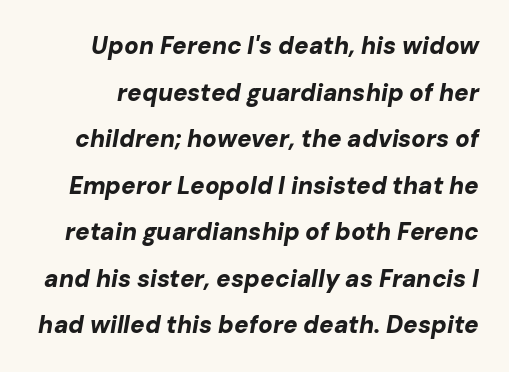
{"italic": "yes", "lean": "right", "slant_degrees": 10, "bold": "yes", "underline": "no", "line_spacing": "loose", "line_spacing_ratio": 1.94, "letter_spacing": "normal", "letter_spacing_em": 0.0, "glyph_px": 24}
